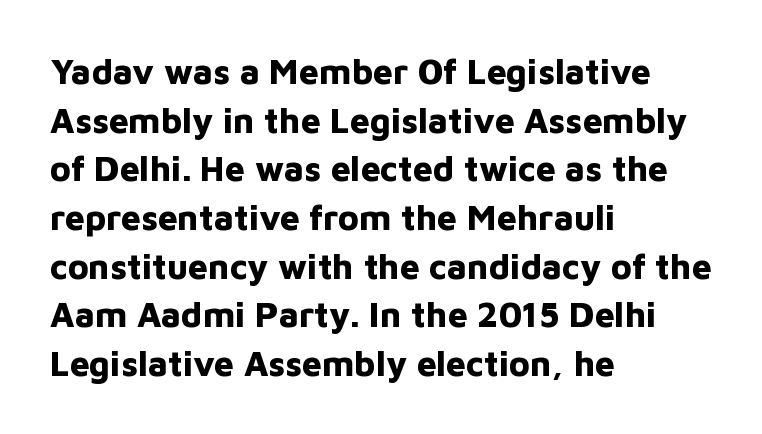
The letters sit at their default tracking, neither squeezed nor spread. The lines sit at an ordinary, default distance from one another. On the weight axis this lands at bold, roughly 700. The characters display no serif detailing; their extremities are plain. Character widths vary here, with narrow letters taking less room than wide ones. When letters stand straight like this, we call the style roman or upright.
